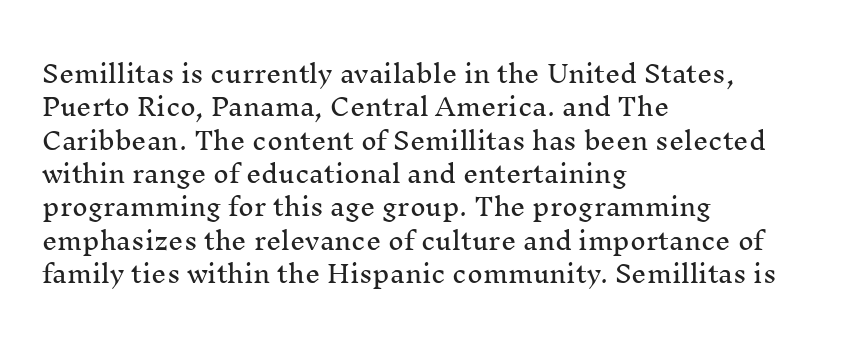
{"italic": "no", "underline": "no", "align": "left", "line_spacing": "normal", "line_spacing_ratio": 1.39, "letter_spacing": "normal", "letter_spacing_em": 0.0, "glyph_px": 24}
